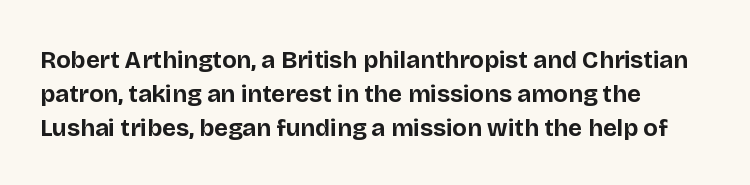
Check under the words: just untouched page. The lettering stays uniformly vertical, giving the passage a roman look. Does the weight exceed regular? Yes, all the way to bold. Leading: standard.
